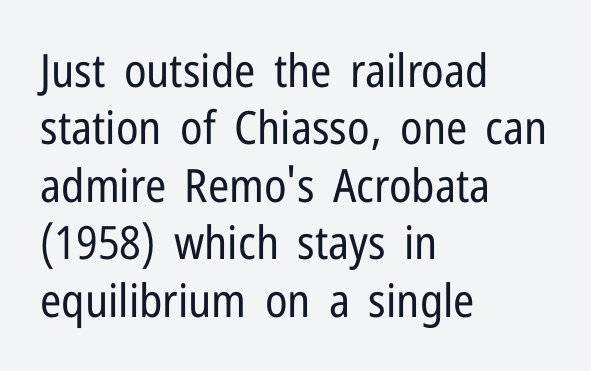
The font family rendered here belongs to the sans-serif group. Notice how the stems are strictly vertical — no italics here. A typesetter would call this zero additional tracking. This rendering features lettering with no underline. Character widths vary here, with narrow letters taking less room than wide ones. Casual observation: everything's shoved over to the left.
